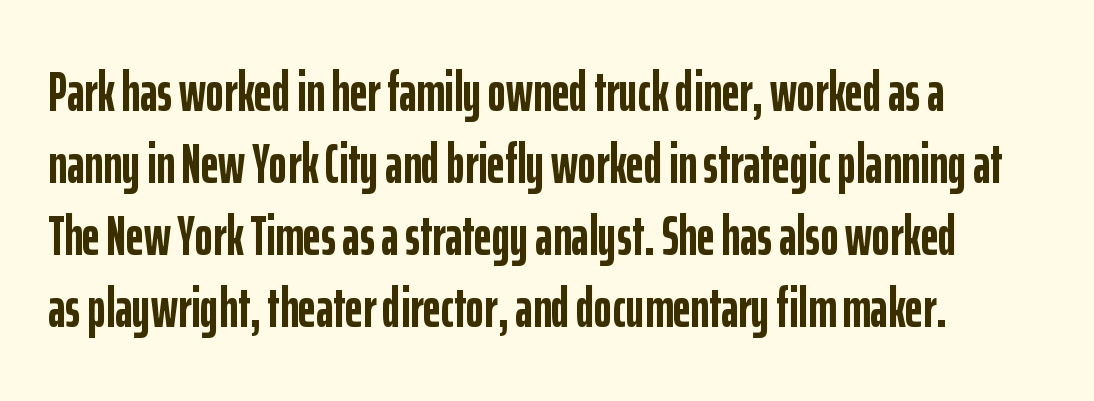
Q: Is the text bold? A: Yes.
Q: Is the text italic (slanted)? A: No, it is upright.
Q: Is the typeface a serif or a sans-serif typeface? A: Sans-serif.
Q: Is the text underlined? A: No.
Q: How is the paragraph aligned? A: Left-aligned.
Q: Is the spacing between letters normal or unusually wide? A: Normal.
Q: Is the spacing between lines tight, normal or loose? A: Normal.
Q: Width (condensed, normal, or wide)? A: Condensed.
Q: Stroke contrast? A: Low.
Q: x-height? A: Medium.
Q: Monospaced? A: No.
